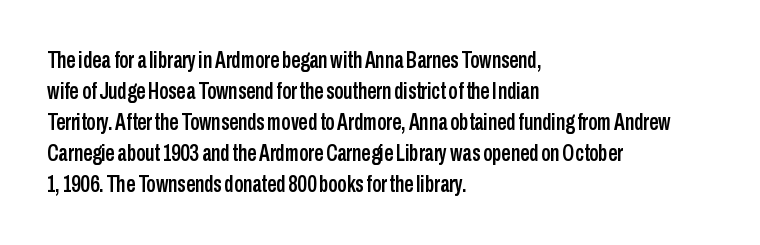
The image shows 23 px text type, upright; set left-aligned, normal line spacing (1.35x), normal letter spacing, not underlined.
